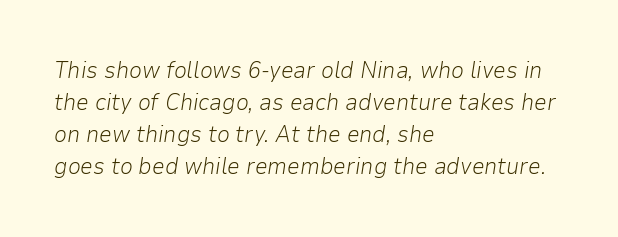
The image shows 23 px text type, italic (leaning right); set left-aligned, normal line spacing (1.39x), normal letter spacing, not underlined.
